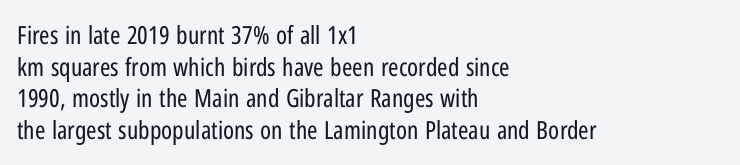
Q: Is the text bold? A: No.
Q: Is the text italic (slanted)? A: No, it is upright.
Q: Is the text underlined? A: No.
Q: How is the paragraph aligned? A: Left-aligned.
Q: Is the spacing between letters normal or unusually wide? A: Normal.
Q: Is the spacing between lines tight, normal or loose? A: Normal.
